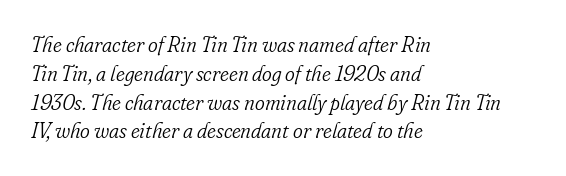
{"italic": "yes", "lean": "right", "slant_degrees": 16, "bold": "no", "underline": "no", "align": "left", "line_spacing": "normal", "line_spacing_ratio": 1.37, "letter_spacing": "normal", "letter_spacing_em": 0.0, "glyph_px": 21}
